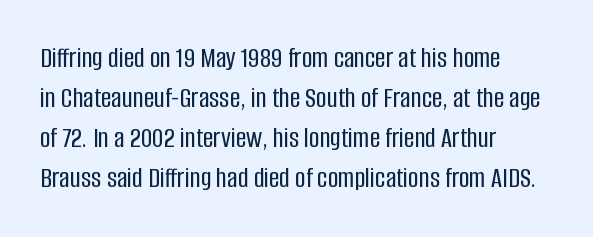
The image shows 29 px condensed sans-serif type, upright; set left-aligned, normal line spacing (1.38x), normal letter spacing, not underlined; low stroke contrast and a large x-height.
